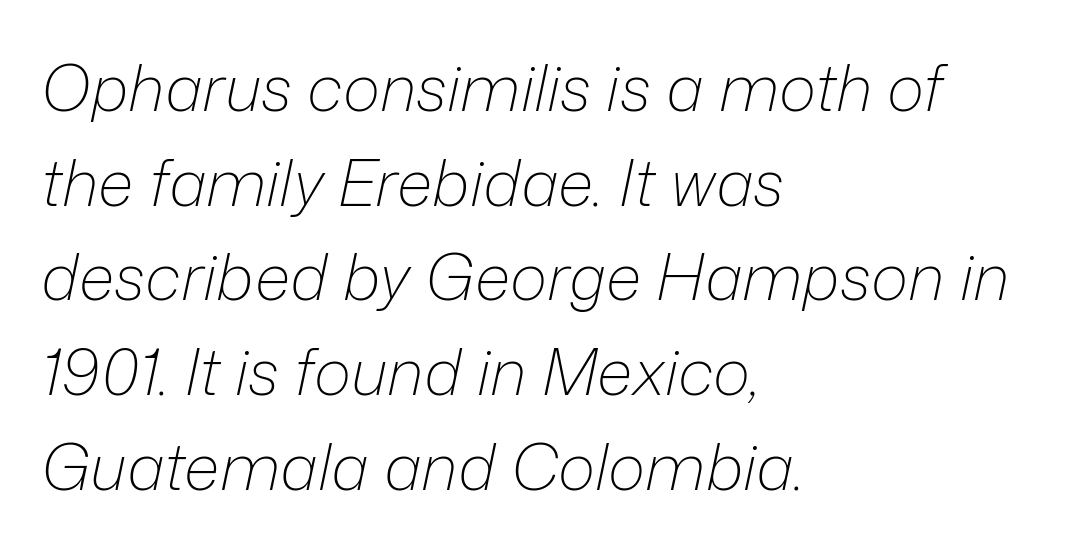
The image shows 64 px light type, italic (leaning right); set left-aligned, normal line spacing (1.48x), normal letter spacing, not underlined; low stroke contrast and a medium x-height.
